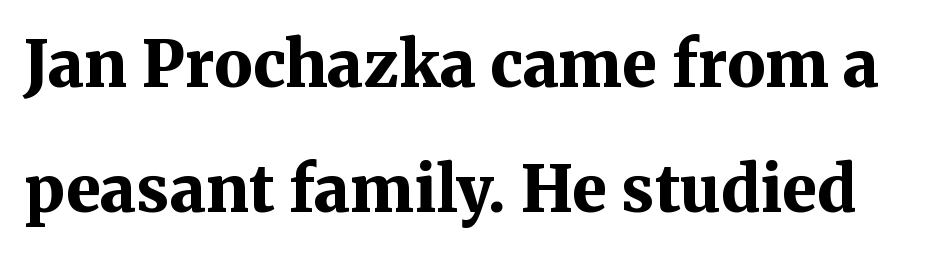
The image shows 64 px bold serif type, upright; set loose line spacing (1.96x), normal letter spacing, not underlined; medium stroke contrast and a medium x-height.
